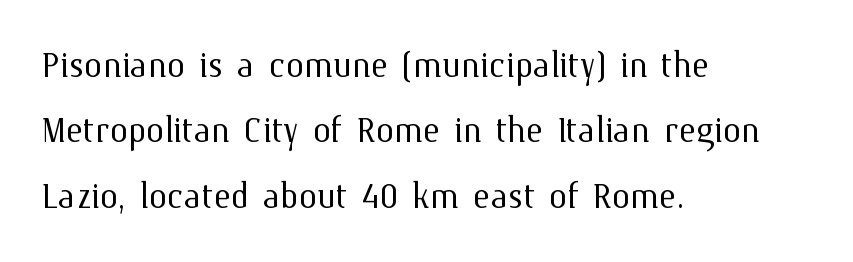
{"italic": "no", "bold": "no", "weight": "light", "width": "normal", "stroke_contrast": "medium", "x_height": "medium", "monospaced": "no", "underline": "no", "align": "left", "line_spacing": "normal", "line_spacing_ratio": 1.42, "letter_spacing": "normal", "letter_spacing_em": 0.0, "glyph_px": 46}
